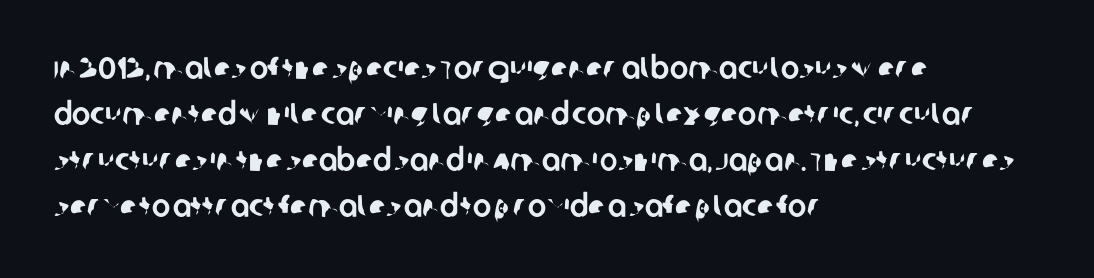
Bare-footed words on every line. The font family rendered here belongs to the sans-serif group. A typesetter would call this proportional, since set widths differ per character. If you drew a ruler down the left edge, every line would touch it. The space between consecutive lines is moderate. Standard letterfit; no display-style spreading of the glyphs.
